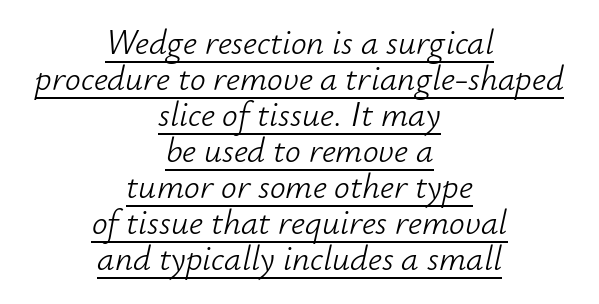
Successive baselines arrive quickly, one right under another. Compared with typical body copy, the letter spacing here is the same. You can tell it's italic because the verticals aren't actually vertical. These characters rest on top of a visible drawn line. Letters have the restrained weight of plain body copy at most.
